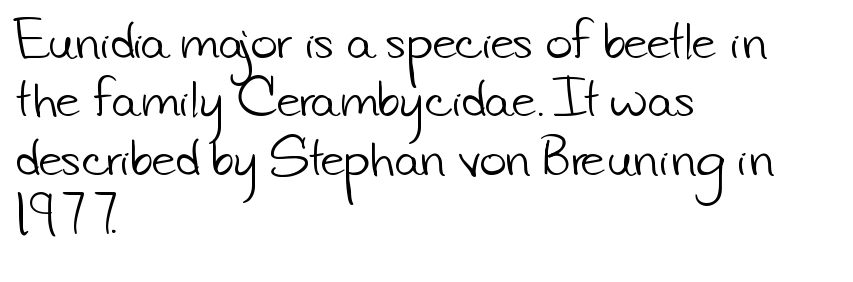
Q: Is the text bold? A: No.
Q: Is the typeface a serif or a sans-serif typeface? A: Sans-serif.
Q: Is the text underlined? A: No.
Q: How is the paragraph aligned? A: Left-aligned.
Q: Is the spacing between letters normal or unusually wide? A: Normal.
Q: Is the spacing between lines tight, normal or loose? A: Normal.
Q: Width (condensed, normal, or wide)? A: Normal.
Q: Stroke contrast? A: Low.
Q: x-height? A: Small.
Q: Monospaced? A: No.
